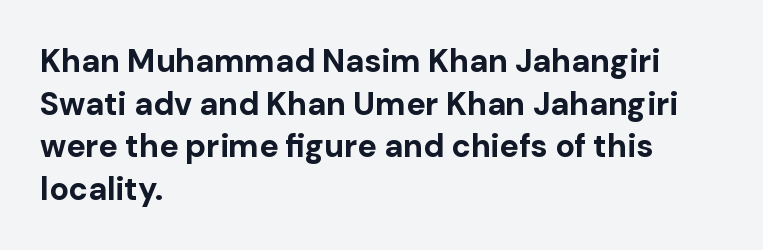
Notice how thick the strokes are: this is what a full bold looks like. Nope, no serifs anywhere on these letters. The typesetter chose a ragged-right arrangement here. Regarding leading, the lines here are spaced in the standard way. Students, note that the glyphs here touch the page at normal intervals.
